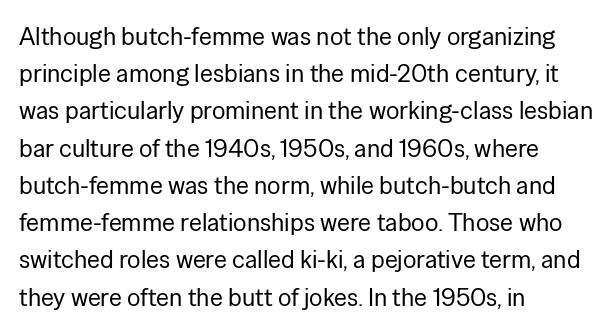
Each new line begins a customary step beneath the previous one. In CSS terms this would be text-align: left. Every character sits straight up, as roman type does. Inter-character spacing is left at the font's built-in metrics.
